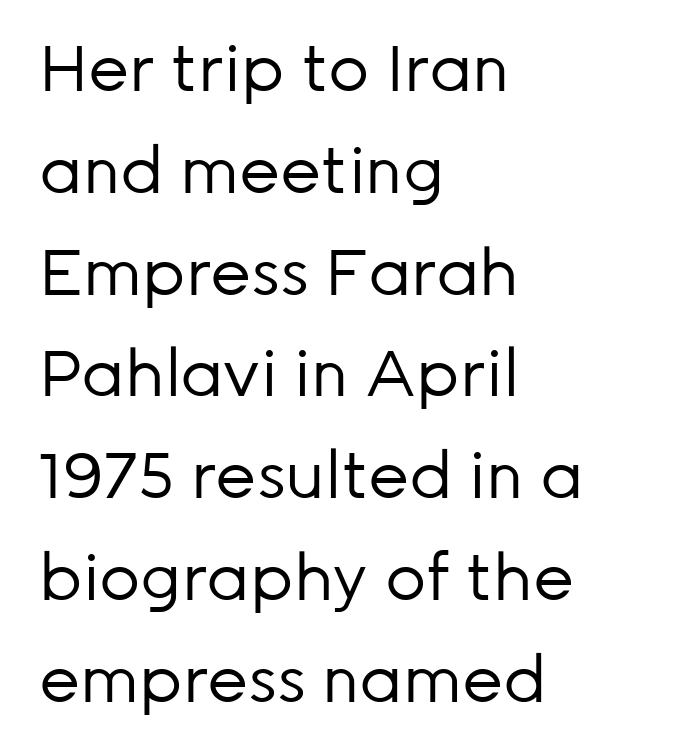
{"serif": "no", "italic": "no", "bold": "no", "weight": "regular", "width": "normal", "stroke_contrast": "low", "x_height": "medium", "monospaced": "no", "underline": "no", "align": "left", "line_spacing": "normal", "line_spacing_ratio": 1.59, "letter_spacing": "normal", "letter_spacing_em": 0.0, "glyph_px": 64}
